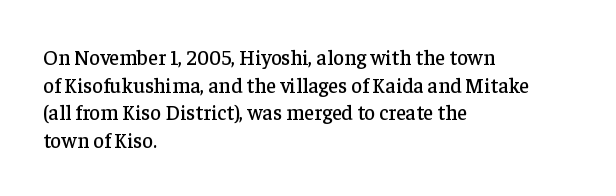
Q: Is the text italic (slanted)? A: No, it is upright.
Q: Is the text underlined? A: No.
Q: How is the paragraph aligned? A: Left-aligned.
Q: Is the spacing between letters normal or unusually wide? A: Normal.
Q: Is the spacing between lines tight, normal or loose? A: Normal.
